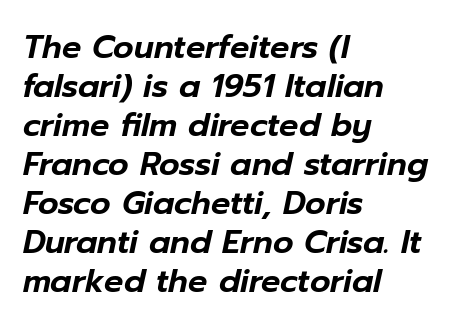
Honestly, there is no underline to notice here at all. The typography opts for an oblique posture over an upright one. The compositor pushed each line to the left boundary. This sample has the flowing, uneven cadence of proportional lettering.
